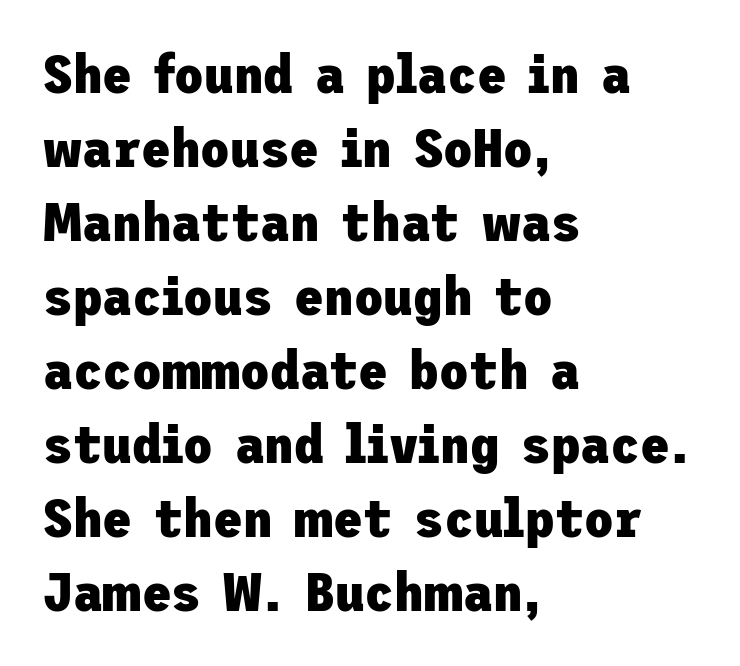
Q: Is the text bold? A: Yes.
Q: Is the text italic (slanted)? A: No, it is upright.
Q: Is the typeface a serif or a sans-serif typeface? A: Sans-serif.
Q: Is the text underlined? A: No.
Q: How is the paragraph aligned? A: Left-aligned.
Q: Is the spacing between letters normal or unusually wide? A: Normal.
Q: Is the spacing between lines tight, normal or loose? A: Normal.
Q: Width (condensed, normal, or wide)? A: Normal.
Q: Stroke contrast? A: Low.
Q: x-height? A: Medium.
